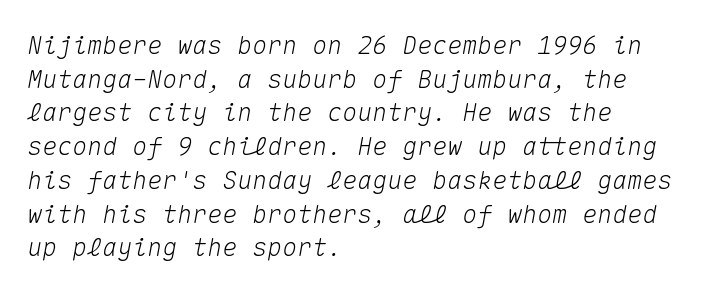
These lines keep a tight, regular rhythm from letter to letter. Horizontal bands of white between lines are of average thickness. The specimen reads as italic at a glance. This rendering uses left alignment, leaving the right contour irregular. The words here are not underlined.
